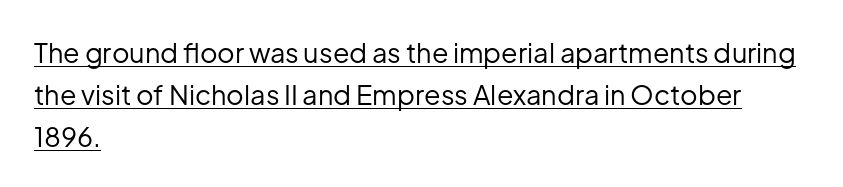
{"italic": "no", "bold": "no", "underline": "yes", "align": "left", "line_spacing": "normal", "line_spacing_ratio": 1.55, "letter_spacing": "normal", "letter_spacing_em": 0.0, "glyph_px": 27}
